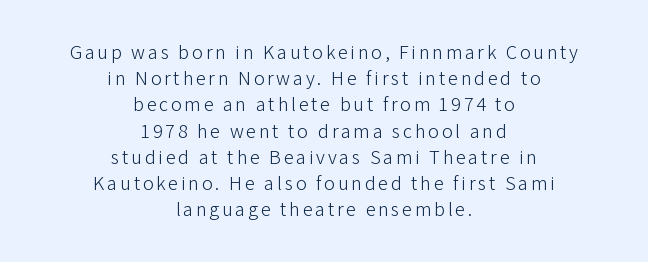
{"italic": "no", "bold": "no", "underline": "no", "align": "center", "line_spacing": "normal", "line_spacing_ratio": 1.31, "glyph_px": 20}
